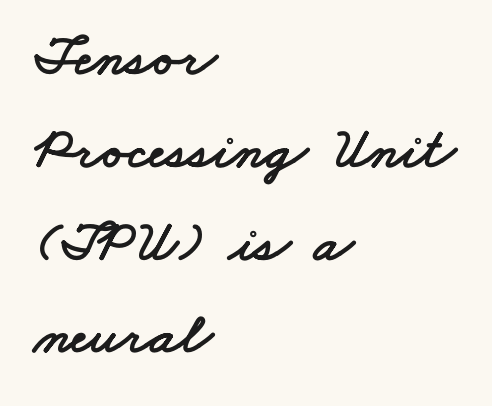
The image shows 58 px wide sans-serif type; set left-aligned, normal line spacing (1.6x), normal letter spacing, not underlined; low stroke contrast and a small x-height.
